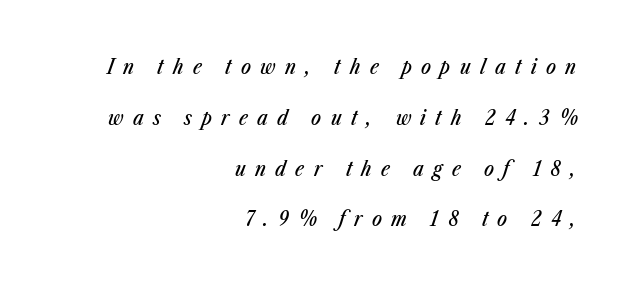
The image shows 21 px text type, italic (leaning right); set right-aligned, loose line spacing (2.42x), unusually wide letter spacing (+0.44 em), not underlined.
